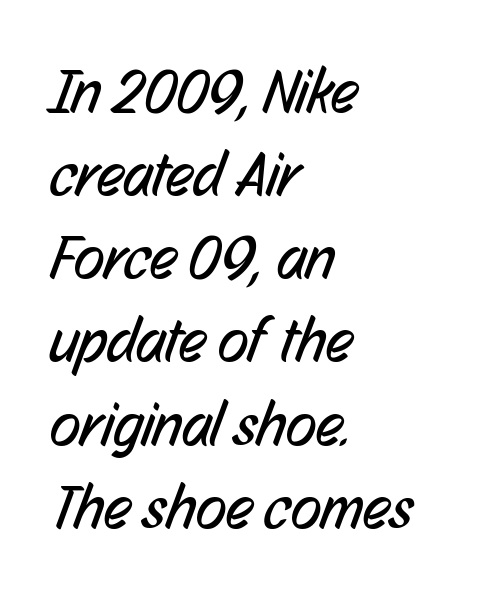
Q: Is the text bold? A: No.
Q: Is the typeface a serif or a sans-serif typeface? A: Sans-serif.
Q: Is the text underlined? A: No.
Q: How is the paragraph aligned? A: Left-aligned.
Q: Is the spacing between letters normal or unusually wide? A: Normal.
Q: Is the spacing between lines tight, normal or loose? A: Normal.
Q: Width (condensed, normal, or wide)? A: Condensed.
Q: Stroke contrast? A: Low.
Q: x-height? A: Medium.
Q: Monospaced? A: No.
